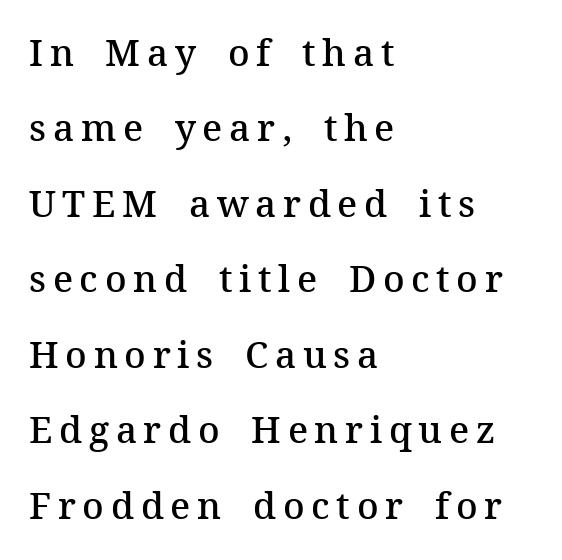
{"serif": "yes", "italic": "no", "bold": "semi", "weight": "semibold", "width": "normal", "stroke_contrast": "medium", "x_height": "medium", "monospaced": "no", "underline": "no", "align": "left", "line_spacing": "loose", "line_spacing_ratio": 2.04, "glyph_px": 37}
